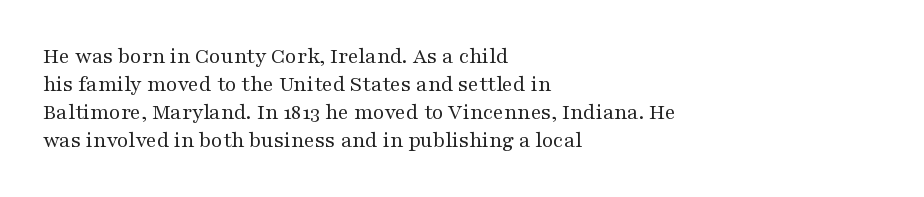
No extra ink here — the face is not bold. Students, observe: this is what conventionally led text looks like. Visually the block forms a straight wall on the left and a jagged coastline on the right. Clear beneath every line of the passage.
